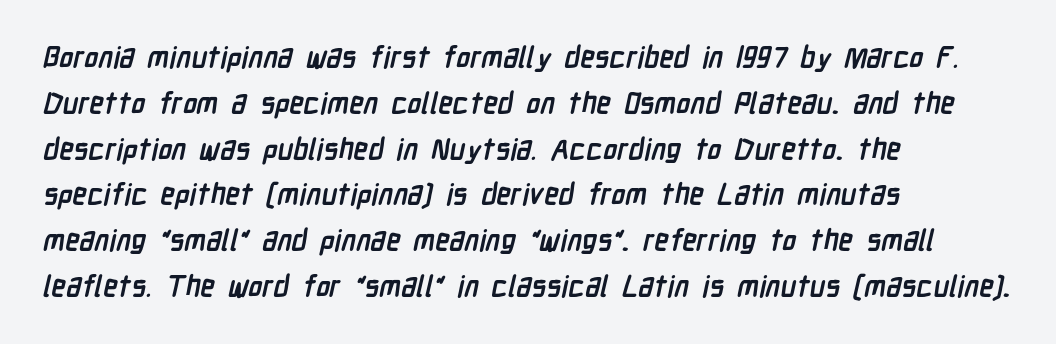
Successive baselines arrive at the customary interval. In terms of weight, the rendering is a true, heavy bold. The passage shown has conventional tracking throughout. The text block is weighted toward the left margin, trailing off unevenly rightward. The passage shown is typed in a proportional face where columns would drift. The space beneath each line is pristine and unruled.
